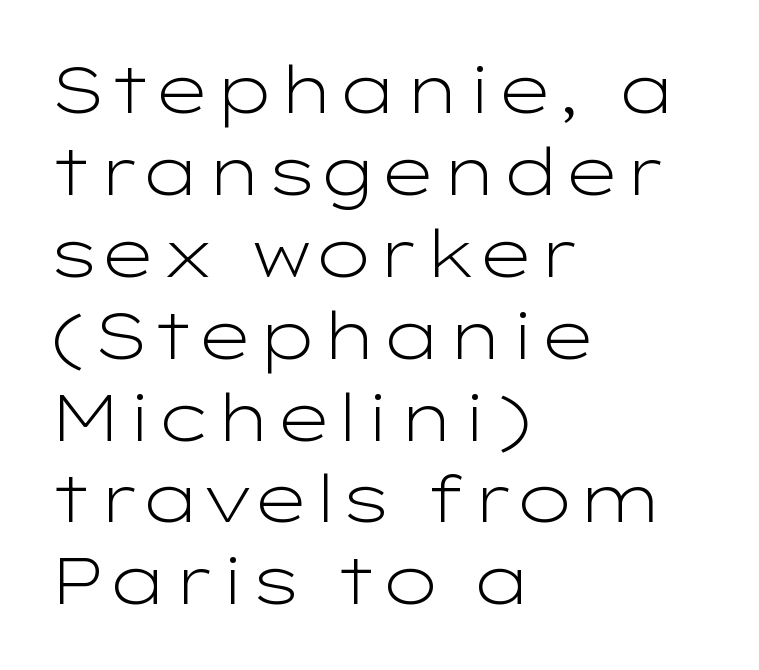
Quick note: underline off. Unlike a traditional serif, this face leaves its strokes unadorned. The weight would be labelled regular, book, light, or lighter still. These lines are set flush left with a ragged right edge. This sample has the flowing, uneven cadence of proportional lettering. Short note: letters normally spaced.
